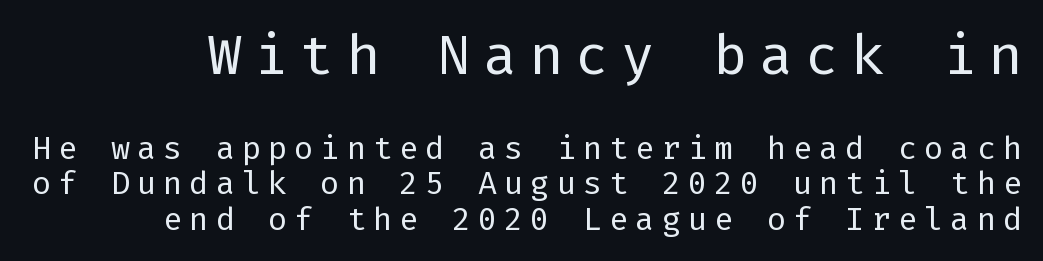
Words float on clear page, feet unadorned. Stroke mass is kept to a normal reading level or below. Regarding leading, the lines here are crowded together. The letters in the upper block stand taller than those in the block below. Observe the wide spacing: letters keep a clear distance from each other. Nope, no serifs anywhere on these letters.
